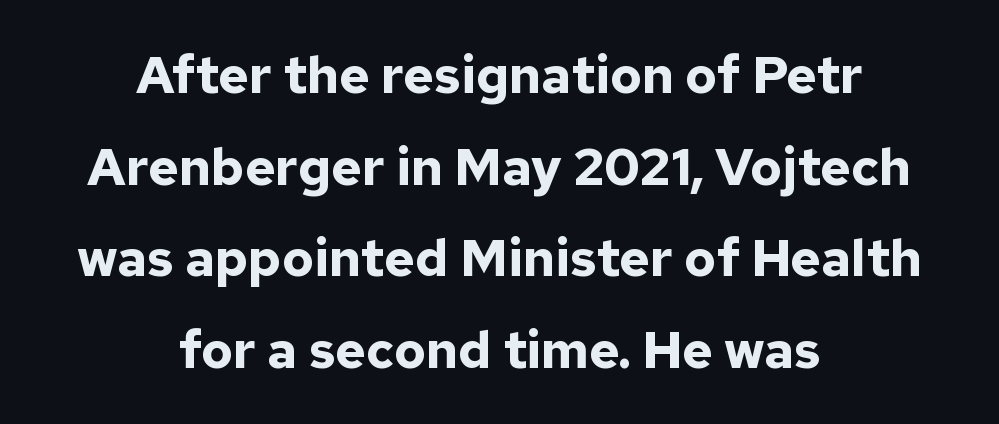
{"serif": "no", "italic": "no", "bold": "yes", "weight": "bold", "width": "normal", "stroke_contrast": "low", "x_height": "medium", "monospaced": "no", "underline": "no", "align": "center", "line_spacing_ratio": 1.76, "letter_spacing": "normal", "letter_spacing_em": 0.0, "glyph_px": 52}
